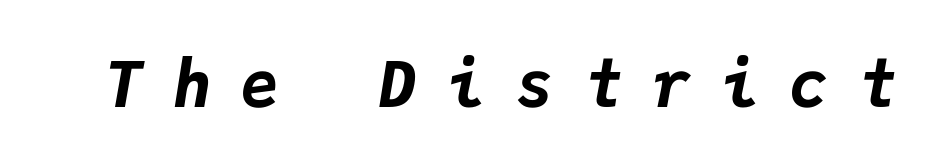
{"italic": "yes", "lean": "right", "slant_degrees": 9, "bold": "yes", "weight": "bold", "width": "normal", "stroke_contrast": "low", "x_height": "medium", "monospaced": "yes", "underline": "no", "letter_spacing": "wide", "letter_spacing_em": 0.47, "glyph_px": 64}
